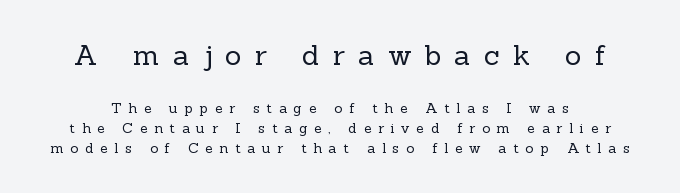
Q: Is the text bold? A: No.
Q: Is the text italic (slanted)? A: No, it is upright.
Q: Is the typeface a serif or a sans-serif typeface? A: Serif.
Q: Is the text underlined? A: No.
Q: Is the spacing between letters normal or unusually wide? A: Unusually wide.
Q: Is the spacing between lines tight, normal or loose? A: Normal.
Q: Which block of text is set in a larger size, the first (top) or the second (bottom)? A: The first (top) one.
Q: Width (condensed, normal, or wide)? A: Normal.
Q: x-height? A: Medium.
Q: Monospaced? A: No.
